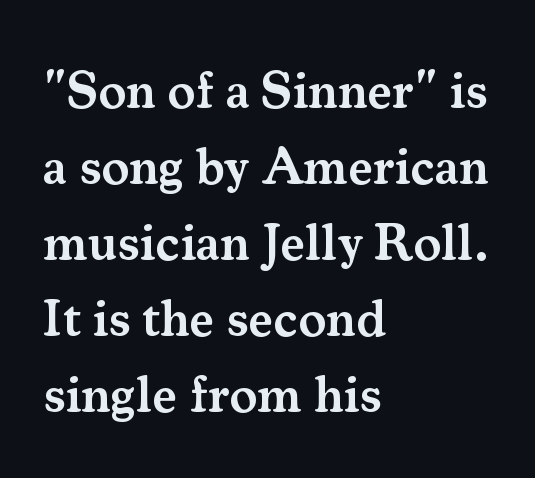
{"serif": "yes", "italic": "no", "bold": "semi", "weight": "semibold", "width": "normal", "stroke_contrast": "medium", "x_height": "small", "monospaced": "no", "underline": "no", "align": "left", "line_spacing": "normal", "line_spacing_ratio": 1.46, "letter_spacing": "normal", "letter_spacing_em": 0.0, "glyph_px": 52}
